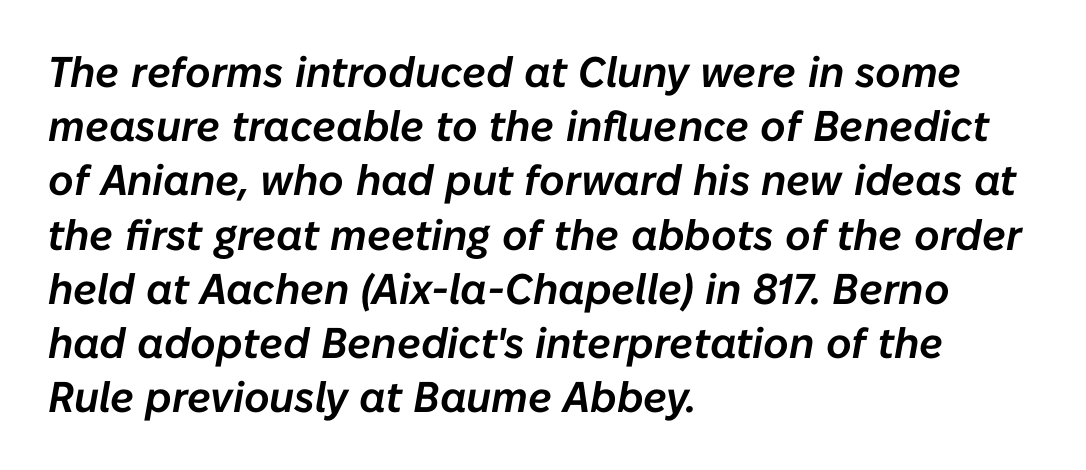
Descenders hang freely into open space. The passage shown stacks its lines at a standard gap. A classic flush-left, rag-right setting is used for this passage. Is the type slanted? Yes — the strokes lean at a clear angle. Default kerning and tracking; the words read as compact shapes. A typesetter would call this proportional, since set widths differ per character.
